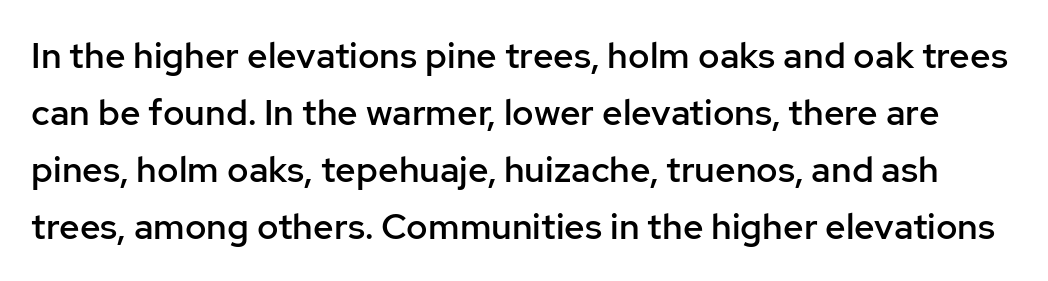
Q: Is the text bold? A: Semi-bold.
Q: Is the text italic (slanted)? A: No, it is upright.
Q: Is the typeface a serif or a sans-serif typeface? A: Sans-serif.
Q: Is the text underlined? A: No.
Q: Is the spacing between letters normal or unusually wide? A: Normal.
Q: Is the spacing between lines tight, normal or loose? A: Normal.
Q: Width (condensed, normal, or wide)? A: Normal.
Q: Stroke contrast? A: Low.
Q: x-height? A: Medium.
Q: Monospaced? A: No.
